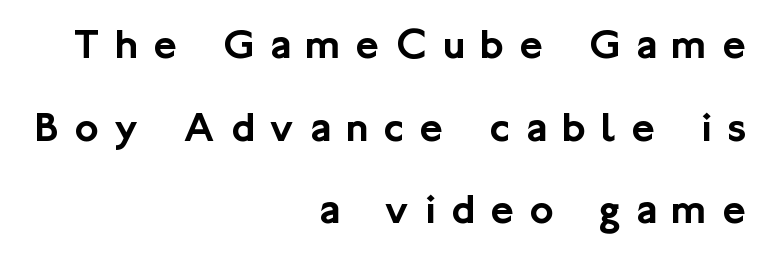
{"serif": "no", "italic": "no", "width": "normal", "stroke_contrast": "low", "x_height": "medium", "monospaced": "no", "underline": "no", "align": "right", "line_spacing_ratio": 1.88, "letter_spacing": "wide", "letter_spacing_em": 0.37, "glyph_px": 44}
